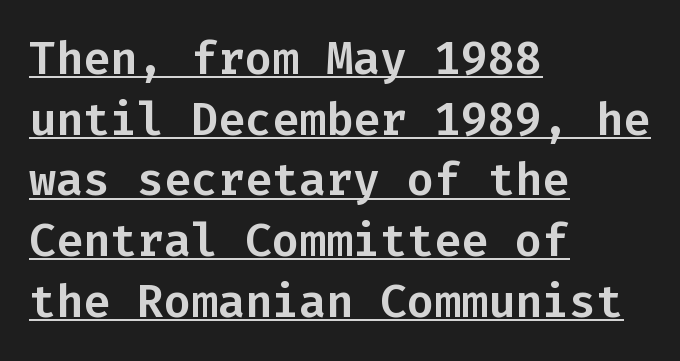
The image shows 45 px sans-serif type, upright, monospaced; set left-aligned, normal line spacing (1.35x), normal letter spacing, underlined; low stroke contrast and a medium x-height.
